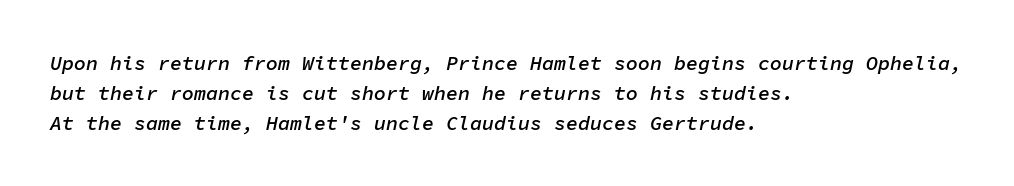
Q: Is the text bold? A: Semi-bold.
Q: Is the text italic (slanted)? A: Yes, it leans right by about 11 degrees.
Q: Is the text underlined? A: No.
Q: How is the paragraph aligned? A: Left-aligned.
Q: Is the spacing between letters normal or unusually wide? A: Normal.
Q: Is the spacing between lines tight, normal or loose? A: Normal.
